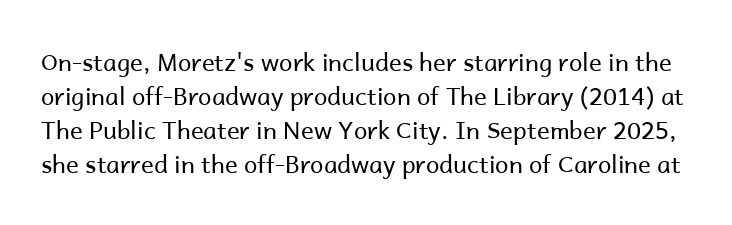
{"italic": "no", "bold": "no", "underline": "no", "line_spacing": "normal", "line_spacing_ratio": 1.42, "letter_spacing": "normal", "letter_spacing_em": 0.0, "glyph_px": 24}
